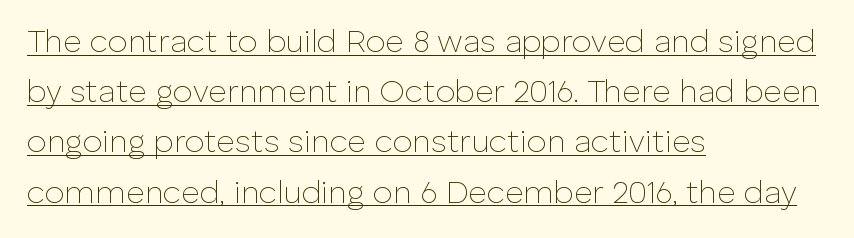
{"serif": "no", "italic": "no", "bold": "no", "weight": "thin", "width": "normal", "stroke_contrast": "low", "x_height": "medium", "monospaced": "no", "underline": "yes", "align": "left", "line_spacing": "normal", "line_spacing_ratio": 1.57, "letter_spacing": "normal", "letter_spacing_em": 0.0, "glyph_px": 32}
